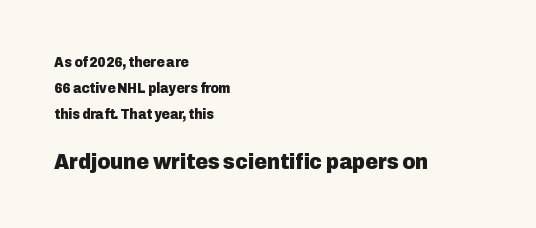
Q: Is the text bold? A: Yes.
Q: Is the text italic (slanted)? A: No, it is upright.
Q: Is the text underlined? A: No.
Q: How is the paragraph aligned? A: Left-aligned.
Q: Is the spacing between letters normal or unusually wide? A: Normal.
Q: Which block of text is set in a larger size, the first (top) or the second (bottom)? A: The second (bottom) one.
